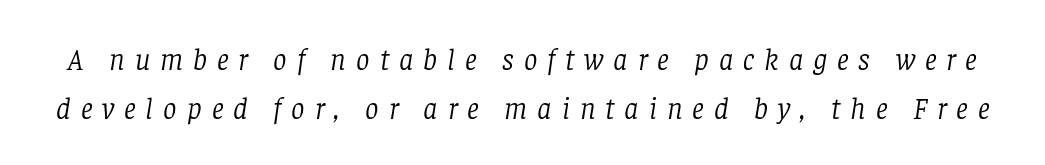
Q: Is the text bold? A: No.
Q: Is the text italic (slanted)? A: Yes, it leans right by about 8 degrees.
Q: Is the typeface a serif or a sans-serif typeface? A: Serif.
Q: Is the text underlined? A: No.
Q: Is the spacing between letters normal or unusually wide? A: Unusually wide.
Q: Is the spacing between lines tight, normal or loose? A: Normal.
Q: Width (condensed, normal, or wide)? A: Normal.
Q: Stroke contrast? A: Low.
Q: x-height? A: Large.
Q: Monospaced? A: No.
